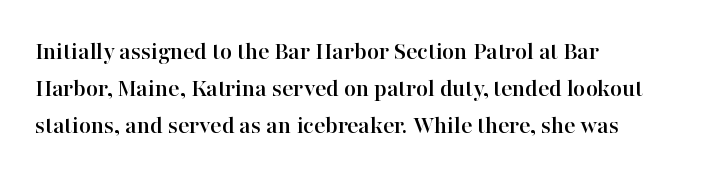
{"italic": "no", "underline": "no", "align": "left", "line_spacing": "normal", "line_spacing_ratio": 1.42, "letter_spacing": "normal", "letter_spacing_em": 0.0, "glyph_px": 26}
